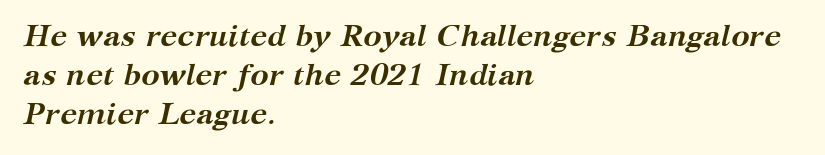
{"serif": "yes", "italic": "yes", "lean": "right", "slant_degrees": 12, "bold": "yes", "weight": "semibold", "width": "normal", "stroke_contrast": "medium", "x_height": "medium", "monospaced": "no", "underline": "no", "align": "left", "line_spacing": "normal", "line_spacing_ratio": 1.26, "letter_spacing": "normal", "letter_spacing_em": 0.0, "glyph_px": 31}
